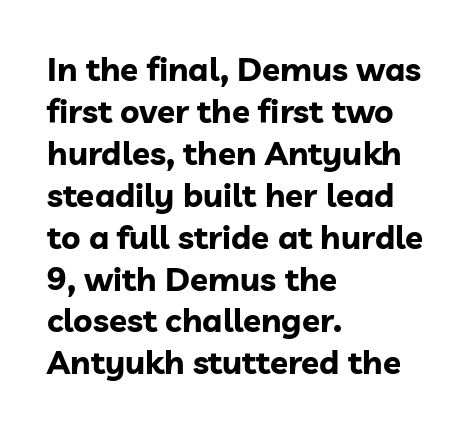
The image shows 33 px bold sans-serif type, upright; set left-aligned, normal line spacing (1.27x), normal letter spacing, not underlined; low stroke contrast and a medium x-height.
